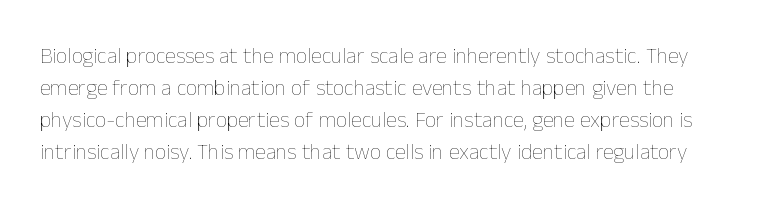
Q: Is the text bold? A: No.
Q: Is the text italic (slanted)? A: No, it is upright.
Q: Is the text underlined? A: No.
Q: Is the spacing between letters normal or unusually wide? A: Normal.
Q: Is the spacing between lines tight, normal or loose? A: Normal.
